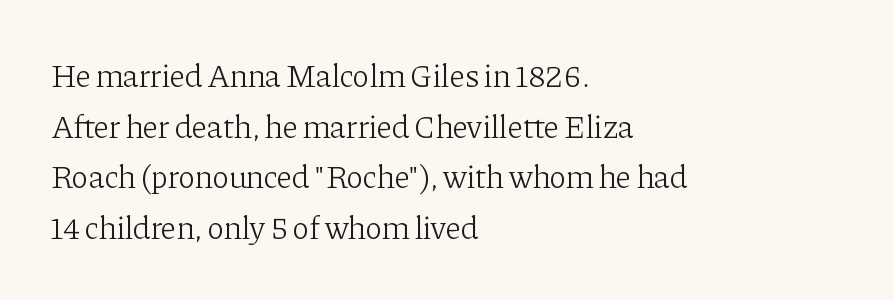
{"serif": "yes", "italic": "no", "bold": "no", "weight": "light", "width": "normal", "stroke_contrast": "low", "x_height": "medium", "monospaced": "no", "underline": "no", "align": "left", "line_spacing": "normal", "line_spacing_ratio": 1.58, "letter_spacing": "normal", "letter_spacing_em": 0.0, "glyph_px": 32}
